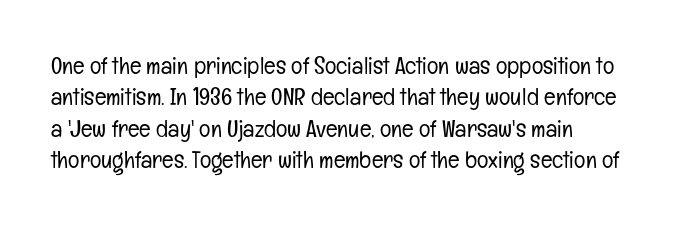
Q: Is the text bold? A: No.
Q: Is the text italic (slanted)? A: No, it is upright.
Q: Is the text underlined? A: No.
Q: How is the paragraph aligned? A: Left-aligned.
Q: Is the spacing between letters normal or unusually wide? A: Normal.
Q: Is the spacing between lines tight, normal or loose? A: Normal.
